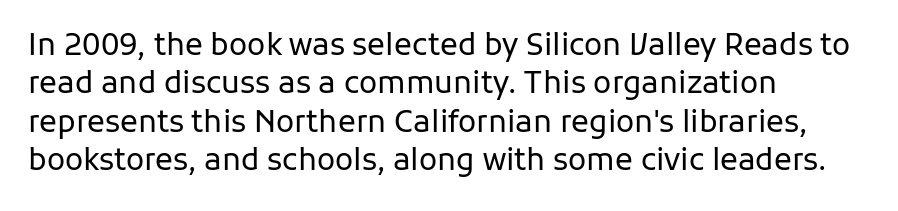
{"serif": "no", "italic": "no", "bold": "no", "weight": "regular", "width": "normal", "stroke_contrast": "low", "x_height": "medium", "monospaced": "no", "underline": "no", "align": "left", "line_spacing": "normal", "line_spacing_ratio": 1.28, "letter_spacing": "normal", "letter_spacing_em": 0.0, "glyph_px": 30}
